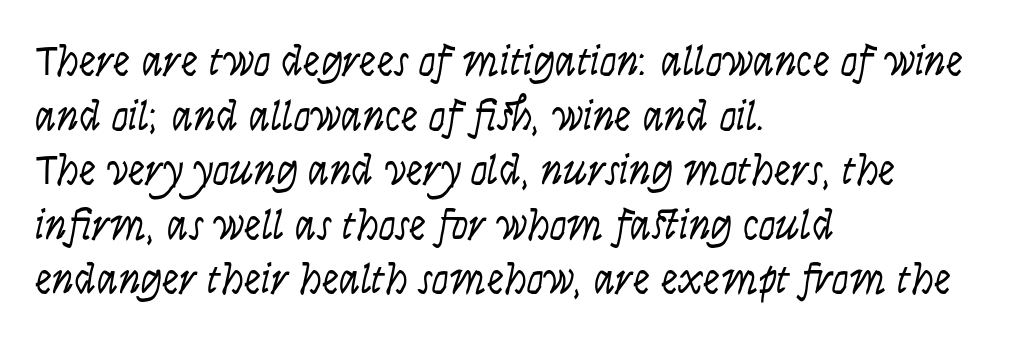
The image shows 43 px light, condensed sans-serif type; set left-aligned, normal line spacing (1.27x), normal letter spacing, not underlined; low stroke contrast and a large x-height.
